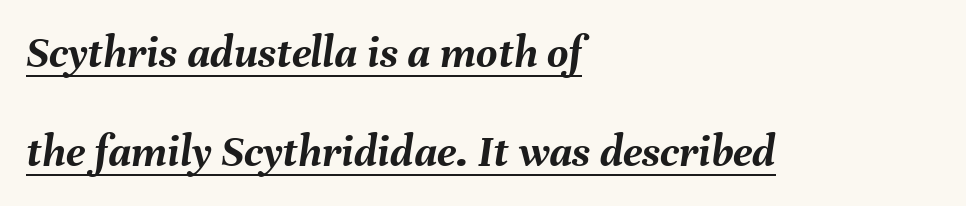
Decoration check: the copy is underlined. The lettering tilts uniformly, giving the passage an italic look. Heavy, bold letterforms. The rag falls on the right side of this text block. The line-height multiplier appears high, well above default.
